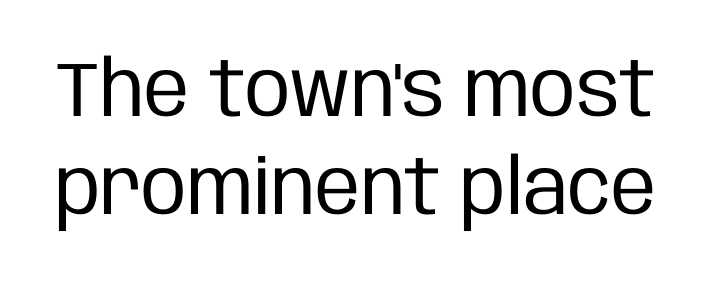
Q: Is the text bold? A: No.
Q: Is the text italic (slanted)? A: No, it is upright.
Q: Is the typeface a serif or a sans-serif typeface? A: Sans-serif.
Q: Is the text underlined? A: No.
Q: Is the spacing between letters normal or unusually wide? A: Normal.
Q: Is the spacing between lines tight, normal or loose? A: Normal.
Q: Width (condensed, normal, or wide)? A: Condensed.
Q: Stroke contrast? A: Low.
Q: x-height? A: Large.
Q: Monospaced? A: No.
